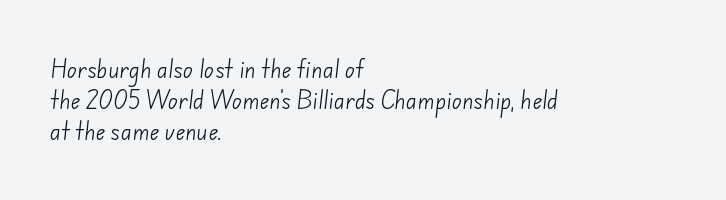
The face used here is rendered with its standard letterfit. The typesetter chose a ragged-right arrangement here. Quick note: interline space is typical. Letters rest on an invisible, unmarked baseline. The face looks like a standard text weight, possibly lighter.
